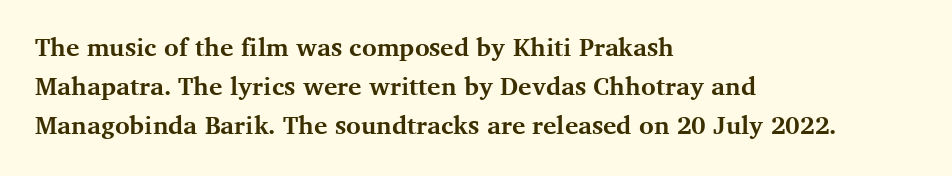
The image shows 25 px bold type, upright; set left-aligned, normal line spacing (1.57x), normal letter spacing, not underlined.
